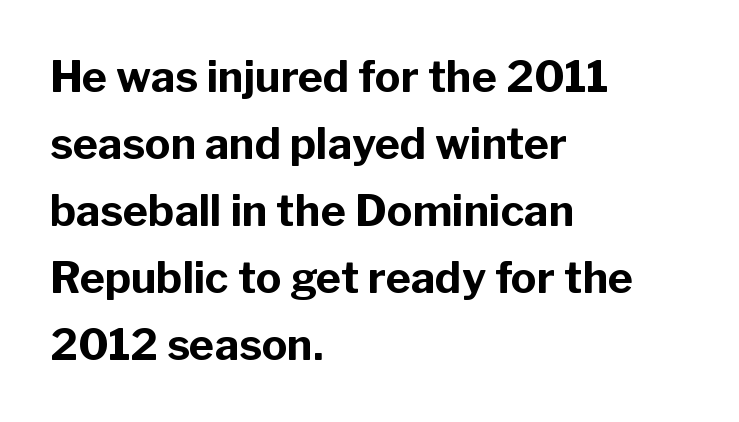
The image shows 43 px bold sans-serif type, upright; set left-aligned, normal line spacing (1.56x), normal letter spacing, not underlined; low stroke contrast and a medium x-height.
